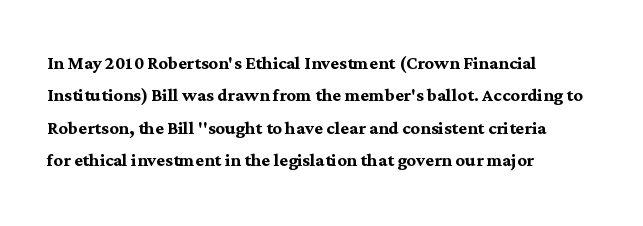
The image shows 23 px bold type, upright; set left-aligned, normal line spacing (1.41x), normal letter spacing, not underlined.
